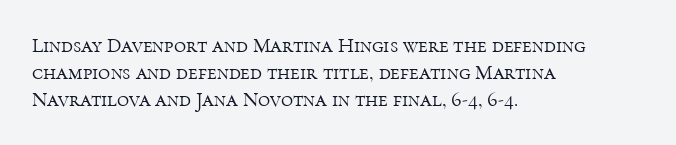
The image shows 21 px text type, upright; set left-aligned, normal line spacing (1.28x), normal letter spacing, not underlined.
